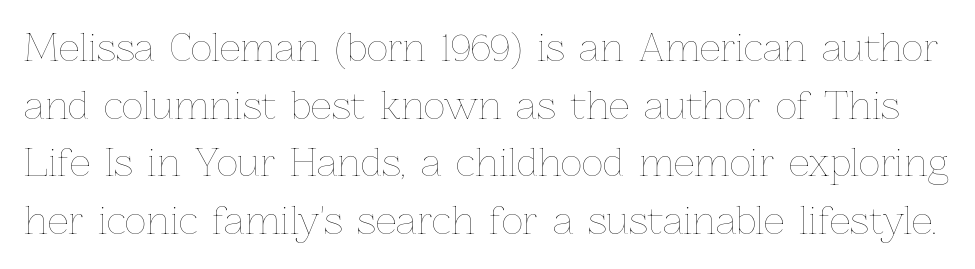
Does extra space separate the letters? No, they use regular spacing. These lines sit exactly where default settings would place them. The rendering uses natural spacing where letterforms have individual widths. The specimen omits any rule beneath the text block's lines. The letters look calm and open, with moderate or lighter stems.
